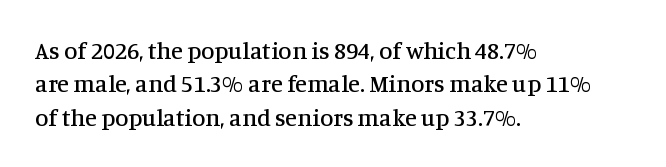
Q: Is the text italic (slanted)? A: No, it is upright.
Q: Is the text underlined? A: No.
Q: How is the paragraph aligned? A: Left-aligned.
Q: Is the spacing between letters normal or unusually wide? A: Normal.
Q: Is the spacing between lines tight, normal or loose? A: Normal.
